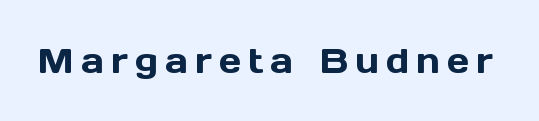
{"serif": "no", "italic": "no", "width": "normal", "x_height": "medium", "monospaced": "no", "underline": "no", "letter_spacing": "wide", "letter_spacing_em": 0.2, "glyph_px": 35}
